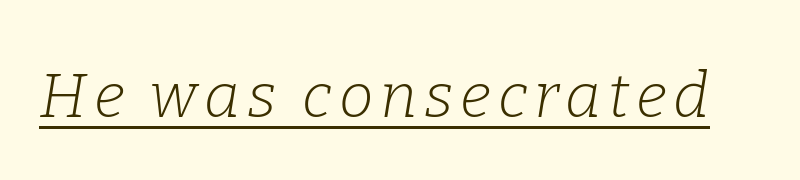
The image shows 62 px light serif type, italic (leaning right); set underlined; low stroke contrast and a medium x-height.
